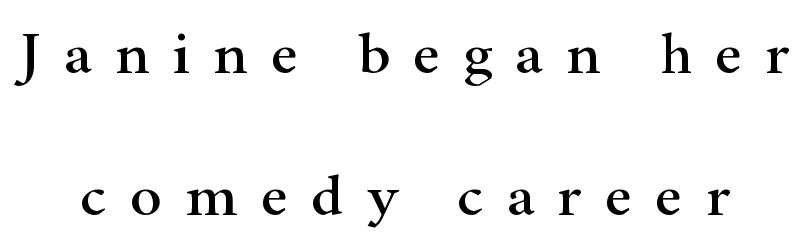
Q: Is the text italic (slanted)? A: No, it is upright.
Q: Is the typeface a serif or a sans-serif typeface? A: Serif.
Q: Is the text underlined? A: No.
Q: Is the spacing between letters normal or unusually wide? A: Unusually wide.
Q: Is the spacing between lines tight, normal or loose? A: Loose.
Q: Width (condensed, normal, or wide)? A: Wide.
Q: Stroke contrast? A: High.
Q: x-height? A: Small.
Q: Monospaced? A: No.
